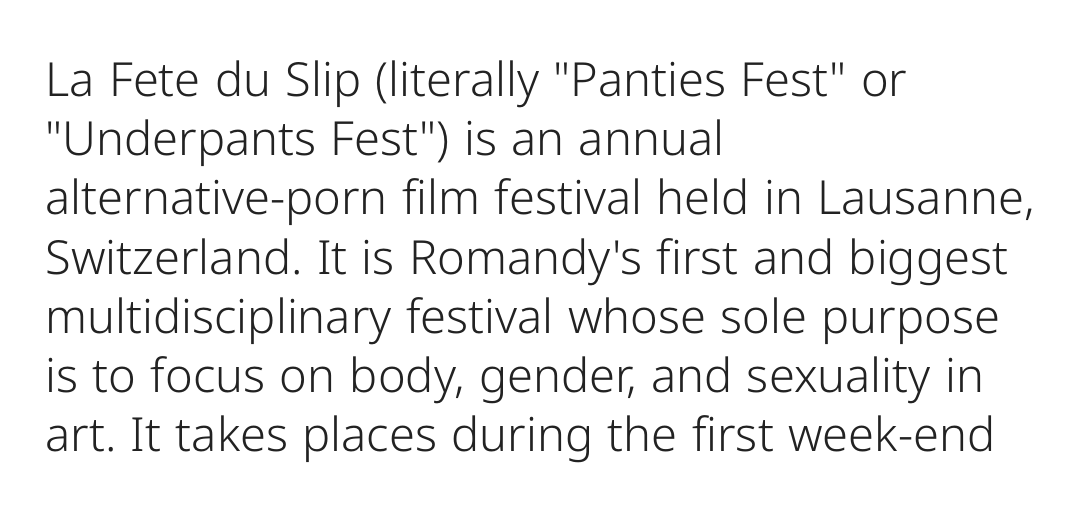
The letterforms sit at book weight or below. The letters advance in unequal steps, a hallmark of proportional type. Evenly set lines give the paragraph a standard silhouette. The type sits square on the baseline with zero lean. The type is set solid horizontally, with unmodified tracking. Font category for this specimen: sans-serif.
